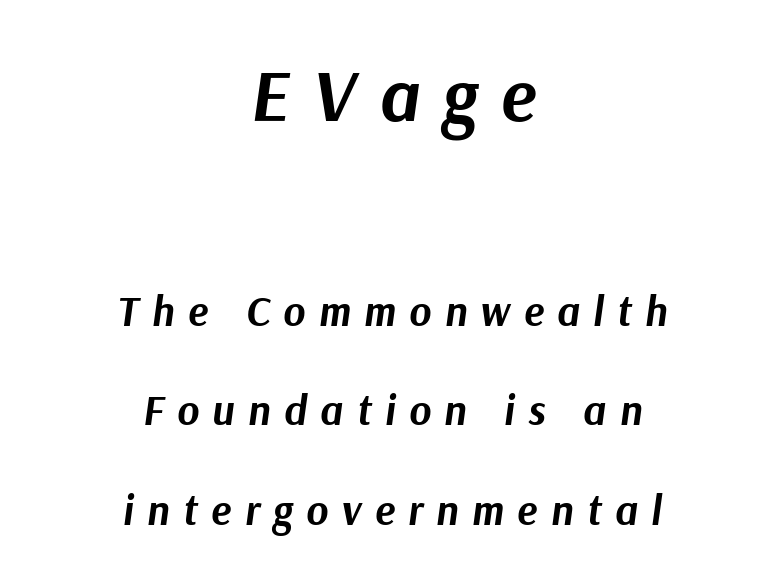
What stands out about the letter spacing? Its width — letters are far apart. Reading down the block, each line starts at a different indent, mirrored at its end. Each letter keeps its own natural width here, so spacing adapts to shape. Letters rest on an invisible, unmarked baseline. Every character sits at an angle, as italics do. Typesetter's note — upper block bumped up in size, lower block left smaller.
